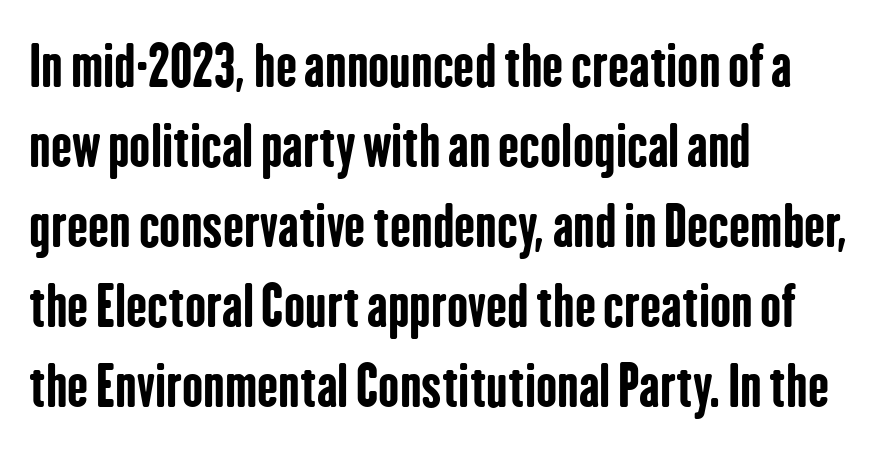
{"serif": "no", "italic": "no", "bold": "yes", "weight": "bold", "width": "condensed", "stroke_contrast": "low", "x_height": "medium", "monospaced": "no", "underline": "no", "align": "left", "line_spacing": "normal", "line_spacing_ratio": 1.43, "letter_spacing": "normal", "letter_spacing_em": 0.0, "glyph_px": 56}
